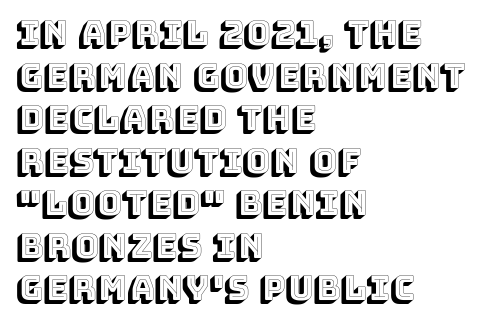
The image shows 33 px text type, upright; set left-aligned, normal line spacing (1.29x), normal letter spacing, not underlined; a large x-height.
